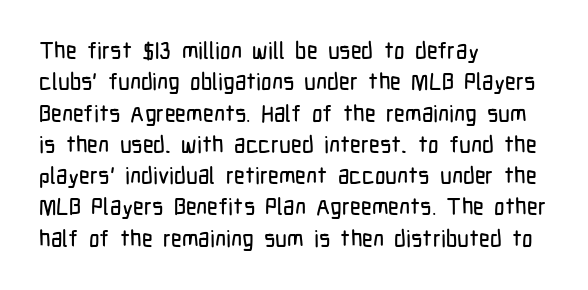
{"italic": "no", "underline": "no", "align": "left", "line_spacing": "normal", "line_spacing_ratio": 1.36, "letter_spacing": "normal", "letter_spacing_em": 0.0, "glyph_px": 23}
